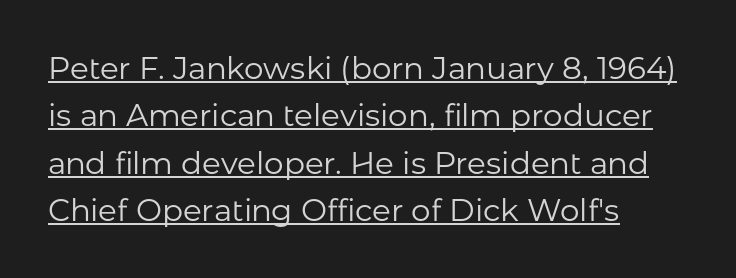
The specimen includes a rule beneath the text block's lines. The paragraph shown leans on its left margin. Serifs: no, the terminals of the letterforms are clean. The face looks like a standard text weight, possibly lighter.
